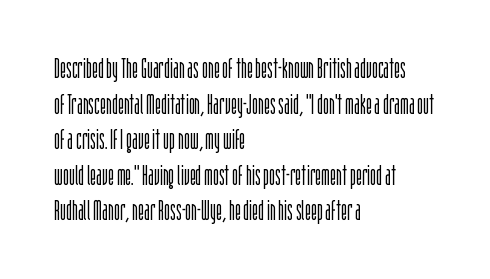
The image shows 28 px light, condensed sans-serif type, upright; set left-aligned, normal line spacing (1.27x), normal letter spacing, not underlined; low stroke contrast and a large x-height.
